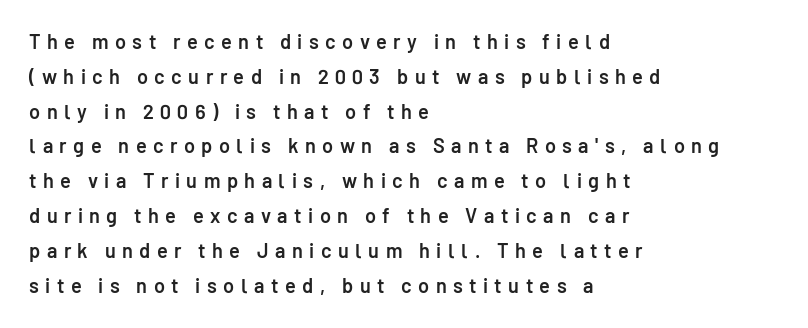
{"italic": "no", "bold": "semi", "underline": "no", "align": "left", "line_spacing_ratio": 1.74, "letter_spacing": "wide", "letter_spacing_em": 0.32, "glyph_px": 20}
